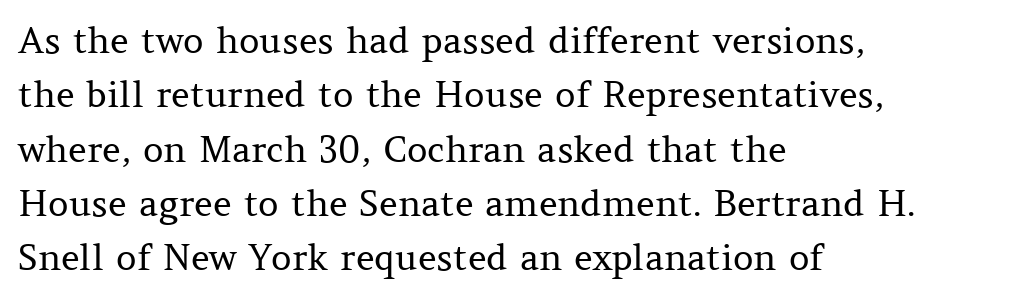
The image shows 36 px regular-weight serif type, upright; set left-aligned, normal line spacing (1.51x), normal letter spacing, not underlined; medium stroke contrast and a medium x-height.
